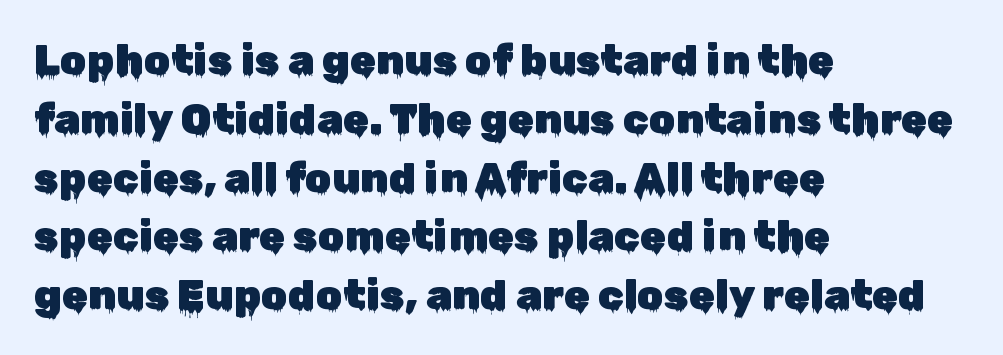
Q: Is the text italic (slanted)? A: No, it is upright.
Q: Is the typeface a serif or a sans-serif typeface? A: Sans-serif.
Q: Is the text underlined? A: No.
Q: How is the paragraph aligned? A: Left-aligned.
Q: Is the spacing between letters normal or unusually wide? A: Normal.
Q: Is the spacing between lines tight, normal or loose? A: Normal.
Q: Width (condensed, normal, or wide)? A: Normal.
Q: Stroke contrast? A: Low.
Q: x-height? A: Medium.
Q: Monospaced? A: No.
